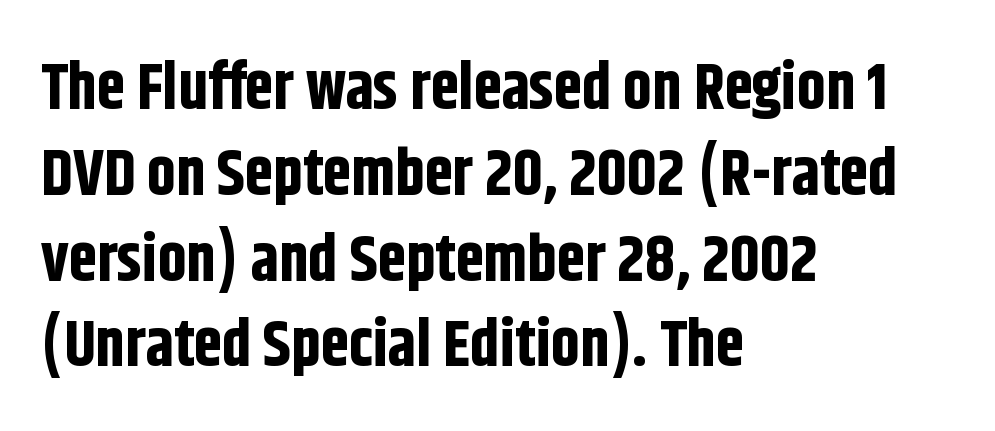
Note: no serifs on the glyphs. Decoration check: the copy has no underline. There is no visible air inserted between adjacent glyphs. In terms of weight, the rendering is a true, heavy bold. Is there any slant? The stems are plumb.
